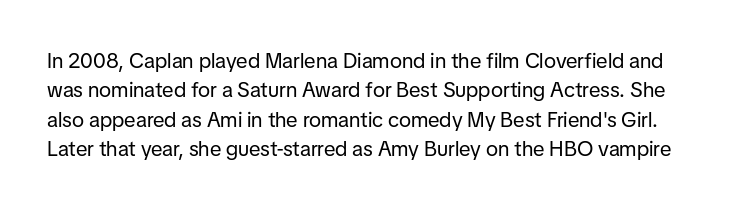
Q: Is the text bold? A: No.
Q: Is the text italic (slanted)? A: No, it is upright.
Q: Is the text underlined? A: No.
Q: Is the spacing between letters normal or unusually wide? A: Normal.
Q: Is the spacing between lines tight, normal or loose? A: Normal.
